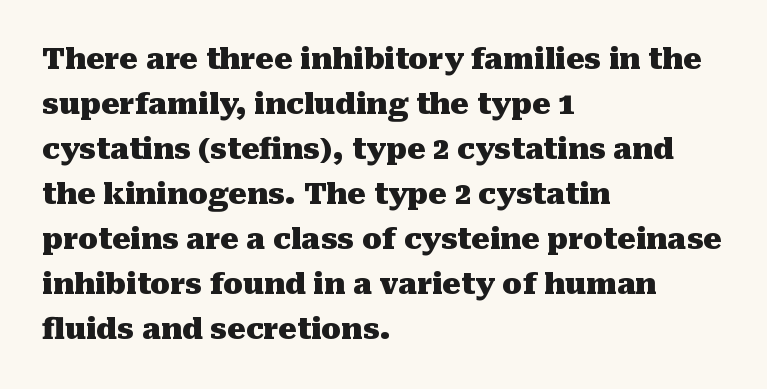
{"serif": "yes", "italic": "no", "bold": "yes", "weight": "heavy", "width": "normal", "stroke_contrast": "medium", "x_height": "medium", "monospaced": "no", "underline": "no", "align": "left", "line_spacing": "normal", "line_spacing_ratio": 1.55, "letter_spacing": "normal", "letter_spacing_em": 0.0, "glyph_px": 29}
